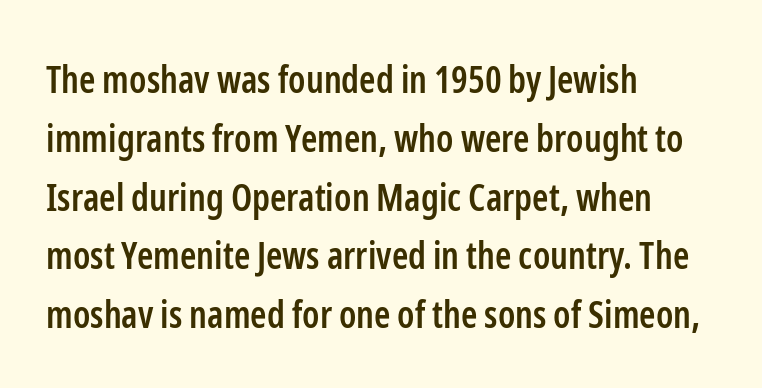
Q: Is the text bold? A: Semi-bold.
Q: Is the text italic (slanted)? A: No, it is upright.
Q: Is the typeface a serif or a sans-serif typeface? A: Sans-serif.
Q: Is the text underlined? A: No.
Q: How is the paragraph aligned? A: Left-aligned.
Q: Is the spacing between letters normal or unusually wide? A: Normal.
Q: Is the spacing between lines tight, normal or loose? A: Normal.
Q: Width (condensed, normal, or wide)? A: Condensed.
Q: Stroke contrast? A: Low.
Q: x-height? A: Medium.
Q: Monospaced? A: No.
